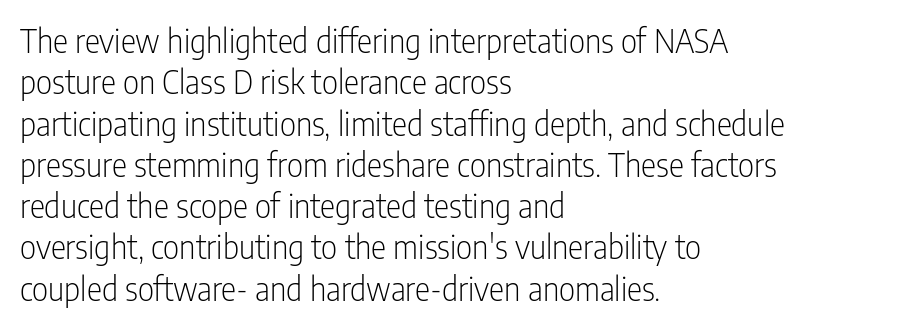
The image shows 32 px light, condensed sans-serif type, upright; set left-aligned, normal line spacing (1.29x), normal letter spacing, not underlined; low stroke contrast and a medium x-height.
